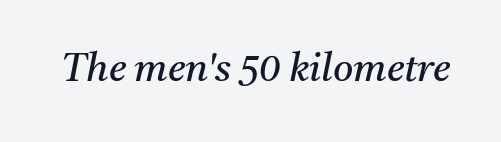
Q: Is the text bold? A: No.
Q: Is the text italic (slanted)? A: Yes, it leans right by about 11 degrees.
Q: Is the typeface a serif or a sans-serif typeface? A: Serif.
Q: Is the text underlined? A: No.
Q: Is the spacing between letters normal or unusually wide? A: Normal.
Q: Width (condensed, normal, or wide)? A: Normal.
Q: Stroke contrast? A: Medium.
Q: x-height? A: Medium.
Q: Monospaced? A: No.
